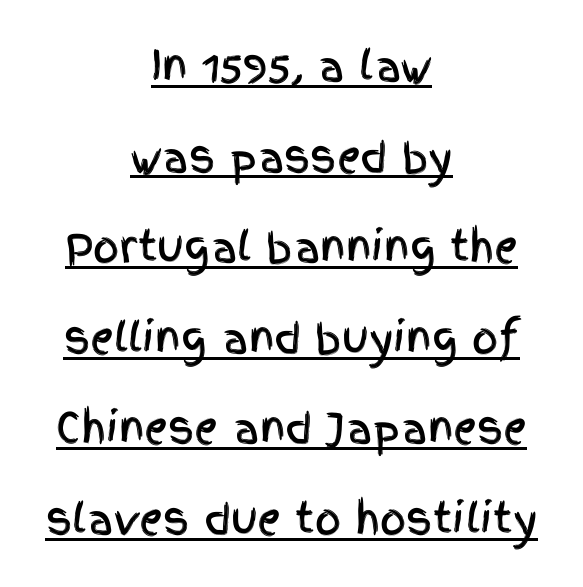
Q: Is the text italic (slanted)? A: No, it is upright.
Q: Is the typeface a serif or a sans-serif typeface? A: Sans-serif.
Q: Is the text underlined? A: Yes.
Q: How is the paragraph aligned? A: Centered.
Q: Is the spacing between letters normal or unusually wide? A: Normal.
Q: Is the spacing between lines tight, normal or loose? A: Loose.
Q: Width (condensed, normal, or wide)? A: Condensed.
Q: x-height? A: Large.
Q: Monospaced? A: No.
